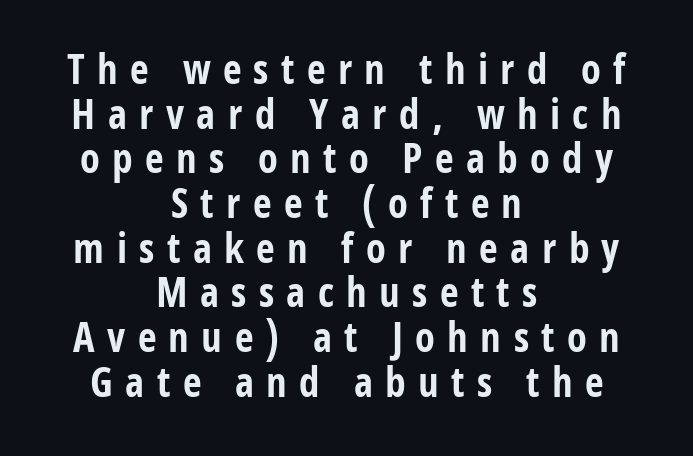
Typographically, this falls in the sans-serif category. The characters look thick and weighty, a clear bold. A bare baseline throughout the passage. Upright lettering throughout.
